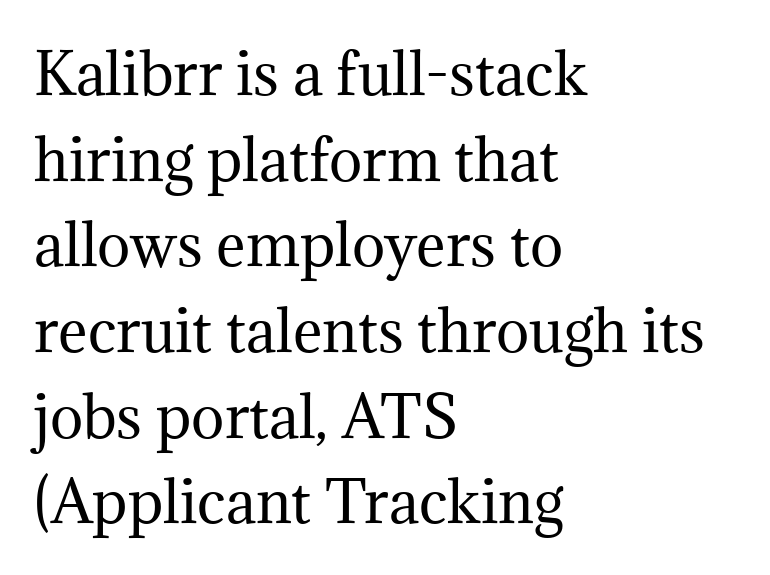
Stem width sits at or under what a default text font uses. Looks like regular typesetting: each glyph gets only the width it needs. Line beginnings align vertically; line endings do not. Notice how the stems are strictly vertical — no italics here.
